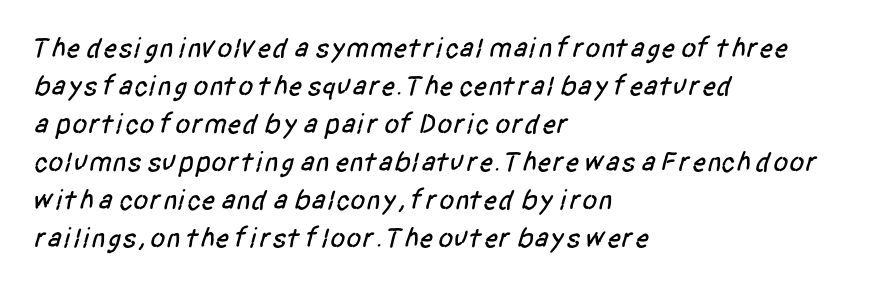
{"serif": "no", "width": "condensed", "stroke_contrast": "low", "x_height": "large", "monospaced": "no", "underline": "no", "align": "left", "line_spacing": "normal", "line_spacing_ratio": 1.36, "letter_spacing": "normal", "letter_spacing_em": 0.0, "glyph_px": 28}
